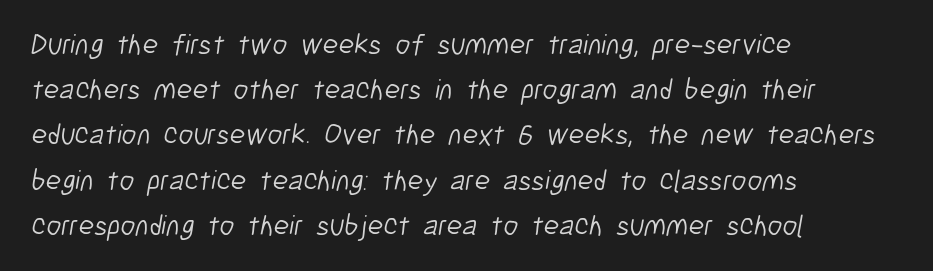
{"serif": "no", "bold": "no", "weight": "light", "width": "condensed", "stroke_contrast": "low", "x_height": "medium", "monospaced": "no", "underline": "no", "align": "left", "line_spacing": "normal", "line_spacing_ratio": 1.56, "letter_spacing": "normal", "letter_spacing_em": 0.0, "glyph_px": 29}
